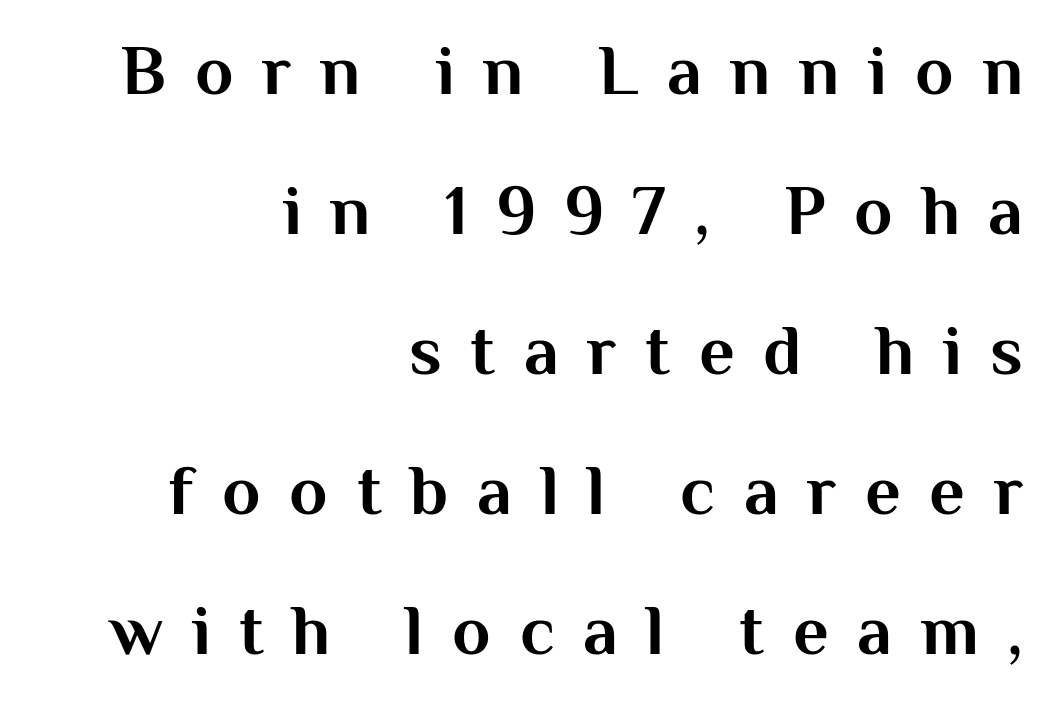
Q: Is the text bold? A: Yes.
Q: Is the text italic (slanted)? A: No, it is upright.
Q: Is the typeface a serif or a sans-serif typeface? A: Sans-serif.
Q: Is the text underlined? A: No.
Q: How is the paragraph aligned? A: Right-aligned.
Q: Is the spacing between letters normal or unusually wide? A: Unusually wide.
Q: Is the spacing between lines tight, normal or loose? A: Loose.
Q: Width (condensed, normal, or wide)? A: Normal.
Q: Stroke contrast? A: Medium.
Q: x-height? A: Medium.
Q: Monospaced? A: No.
